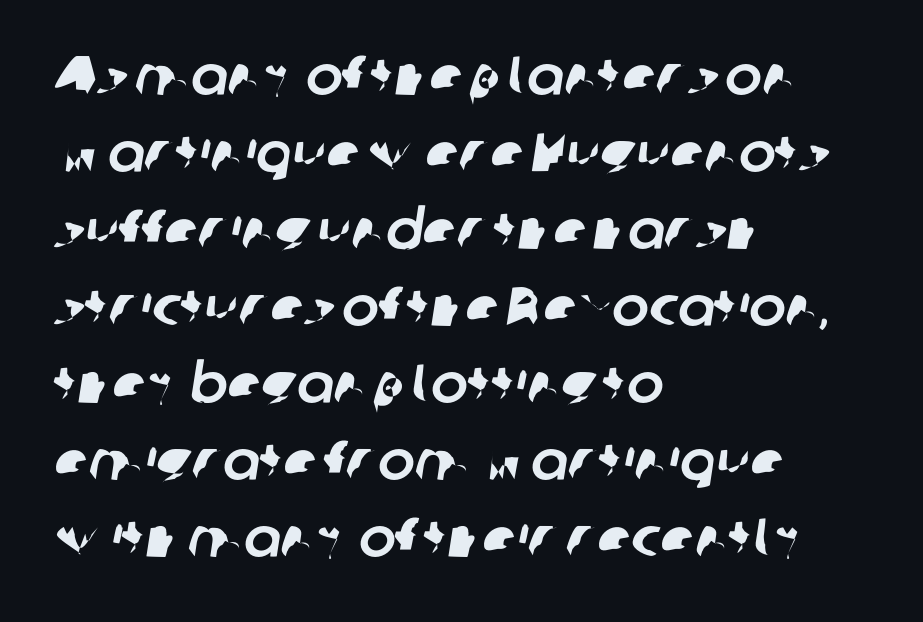
{"serif": "no", "width": "normal", "stroke_contrast": "low", "x_height": "medium", "monospaced": "no", "underline": "no", "align": "left", "line_spacing": "normal", "line_spacing_ratio": 1.4, "letter_spacing": "normal", "letter_spacing_em": 0.0, "glyph_px": 55}
